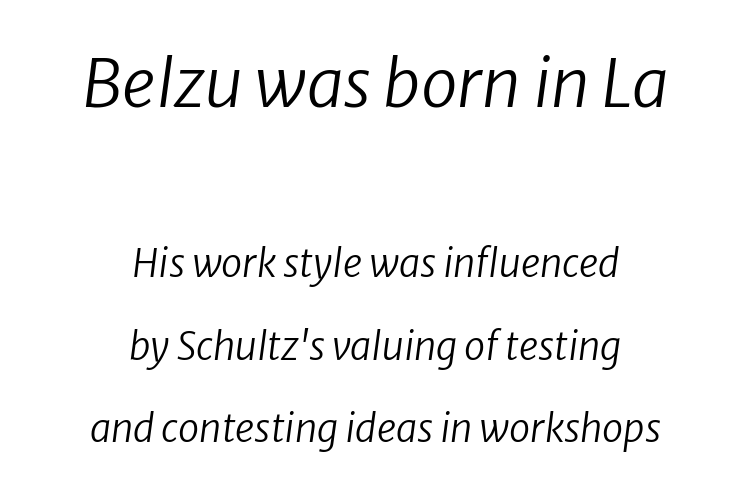
Q: Is the text bold? A: No.
Q: Is the text italic (slanted)? A: Yes, it leans right by about 8 degrees.
Q: Is the text underlined? A: No.
Q: How is the paragraph aligned? A: Centered.
Q: Is the spacing between letters normal or unusually wide? A: Normal.
Q: Is the spacing between lines tight, normal or loose? A: Loose.
Q: Which block of text is set in a larger size, the first (top) or the second (bottom)? A: The first (top) one.
Q: Width (condensed, normal, or wide)? A: Normal.
Q: Stroke contrast? A: Low.
Q: x-height? A: Medium.
Q: Monospaced? A: No.
